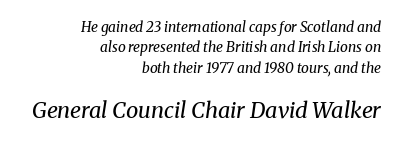
The image shows 22 px text type, italic (leaning right); set right-aligned, normal line spacing (1.45x), normal letter spacing, not underlined; the second (bottom) block is 1.57x larger.
